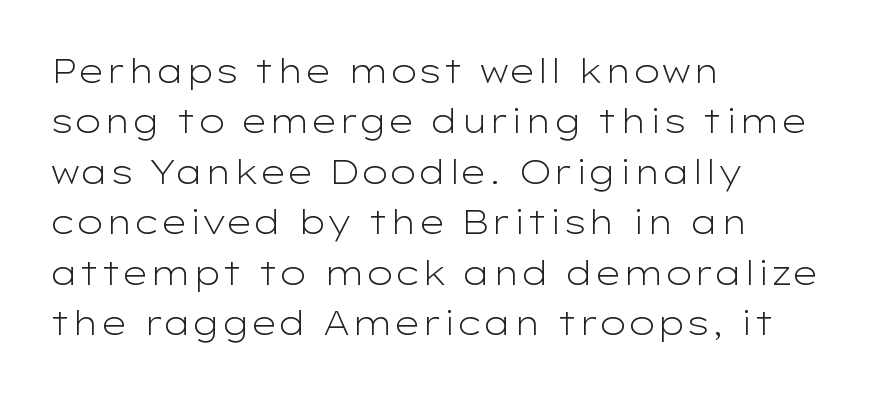
{"serif": "no", "italic": "no", "bold": "no", "weight": "light", "width": "wide", "stroke_contrast": "low", "x_height": "medium", "monospaced": "no", "underline": "no", "align": "left", "line_spacing": "normal", "line_spacing_ratio": 1.53, "letter_spacing": "normal", "letter_spacing_em": 0.0, "glyph_px": 33}
